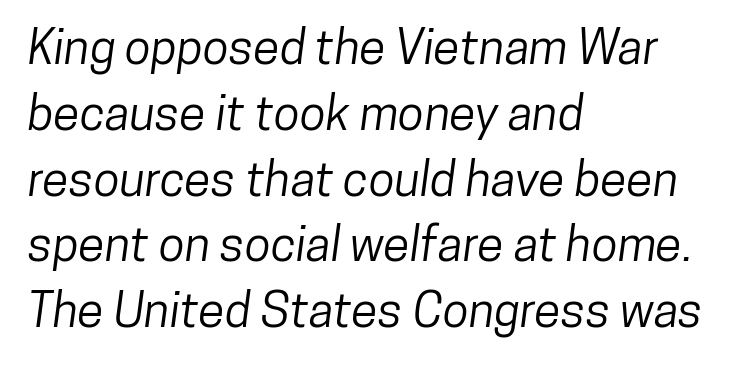
The image shows 48 px condensed sans-serif type; set left-aligned, normal line spacing (1.37x), normal letter spacing, not underlined; low stroke contrast and a medium x-height.
